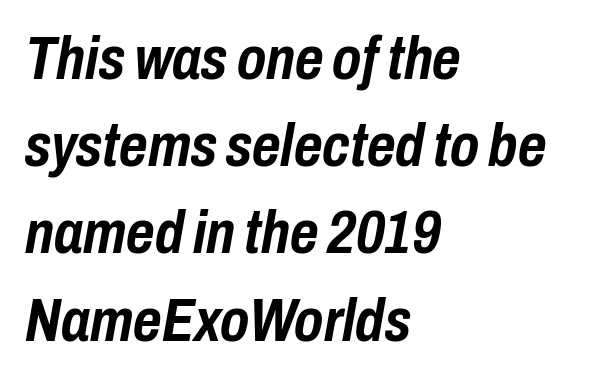
{"italic": "yes", "lean": "right", "slant_degrees": 10, "bold": "yes", "weight": "semibold", "width": "condensed", "stroke_contrast": "low", "x_height": "medium", "monospaced": "no", "underline": "no", "align": "left", "line_spacing": "normal", "line_spacing_ratio": 1.43, "letter_spacing": "normal", "letter_spacing_em": 0.0, "glyph_px": 61}
